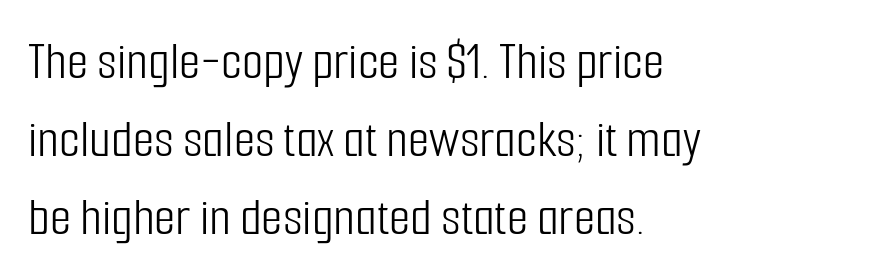
Baseline-to-baseline distance is the conventional proportion of letter height. The passage shown is typed in a proportional face where columns would drift. Where is the straight margin? On the left. Each letter's strokes conclude bluntly, with no projecting serifs.
